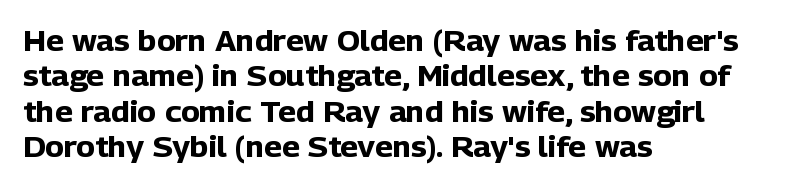
Q: Is the text bold? A: Yes.
Q: Is the text italic (slanted)? A: No, it is upright.
Q: Is the typeface a serif or a sans-serif typeface? A: Sans-serif.
Q: Is the text underlined? A: No.
Q: How is the paragraph aligned? A: Left-aligned.
Q: Is the spacing between letters normal or unusually wide? A: Normal.
Q: Is the spacing between lines tight, normal or loose? A: Normal.
Q: Width (condensed, normal, or wide)? A: Normal.
Q: Stroke contrast? A: Low.
Q: x-height? A: Medium.
Q: Monospaced? A: No.
